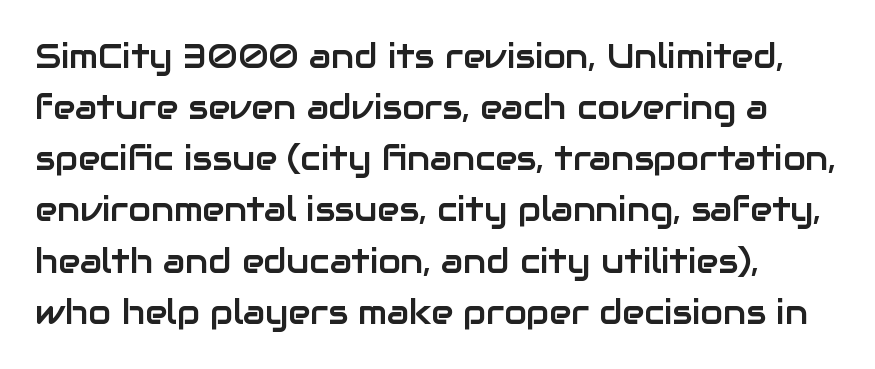
{"serif": "no", "italic": "no", "width": "normal", "stroke_contrast": "low", "x_height": "medium", "monospaced": "no", "underline": "no", "align": "left", "line_spacing": "normal", "line_spacing_ratio": 1.55, "letter_spacing": "normal", "letter_spacing_em": 0.0, "glyph_px": 33}
